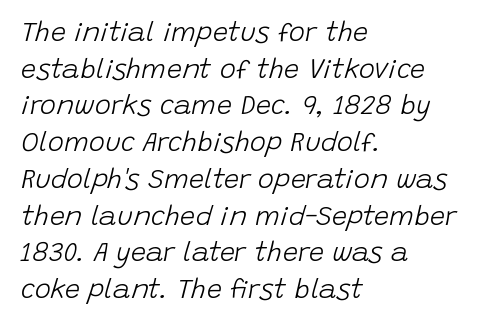
Q: Is the text bold? A: No.
Q: Is the text italic (slanted)? A: Yes, it leans right by about 15 degrees.
Q: Is the text underlined? A: No.
Q: How is the paragraph aligned? A: Left-aligned.
Q: Is the spacing between letters normal or unusually wide? A: Normal.
Q: Is the spacing between lines tight, normal or loose? A: Normal.
